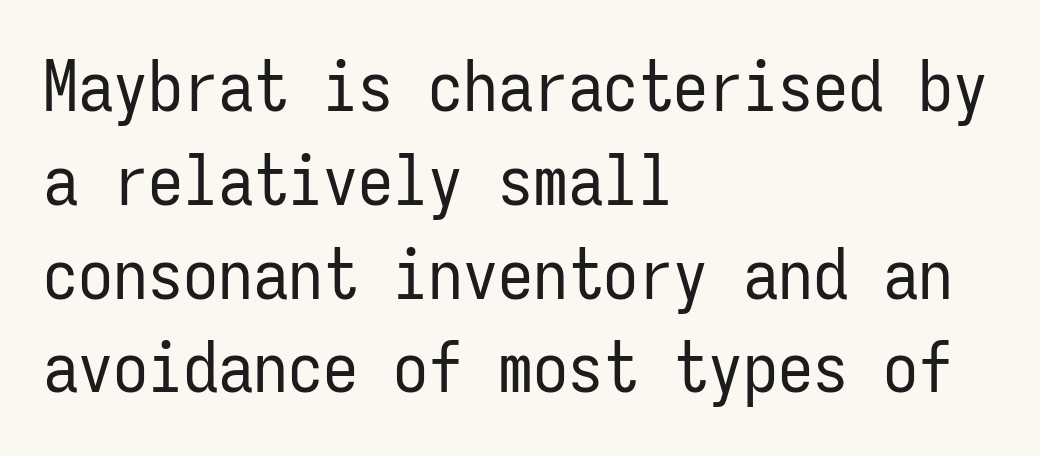
The image shows 70 px regular-weight, condensed sans-serif type, upright, monospaced; set left-aligned, normal line spacing (1.34x), normal letter spacing, not underlined; low stroke contrast and a medium x-height.
